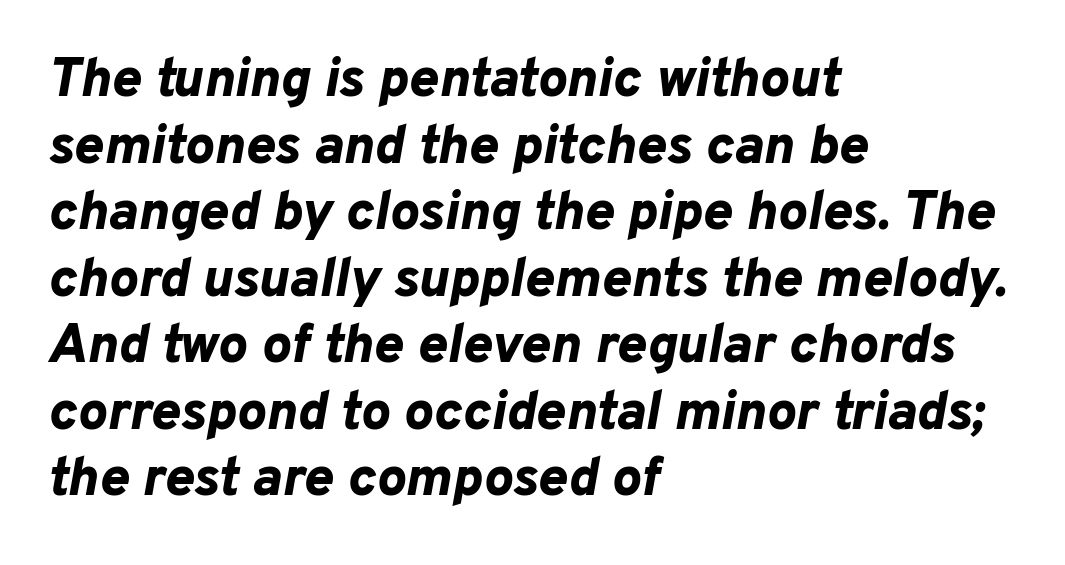
Notice how the passage keeps a crisp vertical edge on the left only. Note the varied advance widths — an 'i' is clearly narrower than an 'm'. The baseline area is clear. How are the letters spaced? Ordinarily, with no added tracking.
